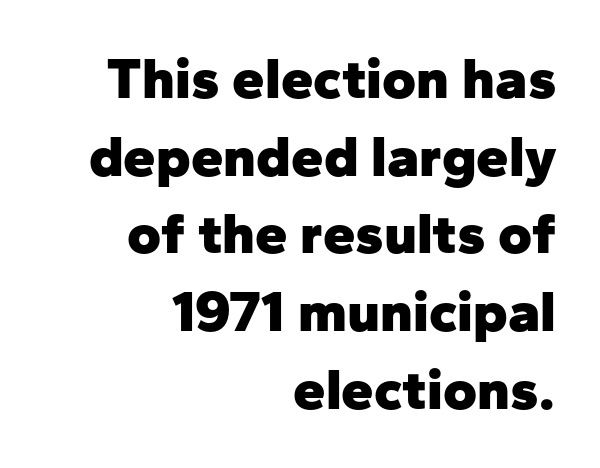
The image shows 58 px heavy sans-serif type, upright; set right-aligned, normal line spacing (1.34x), normal letter spacing, not underlined; low stroke contrast and a medium x-height.
